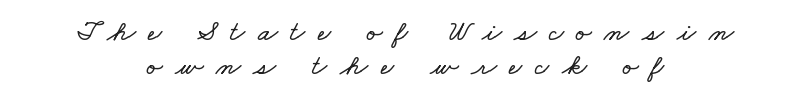
{"width": "wide", "stroke_contrast": "low", "x_height": "small", "monospaced": "no", "underline": "no", "align": "center", "line_spacing_ratio": 1.16, "letter_spacing": "wide", "letter_spacing_em": 0.43, "glyph_px": 29}
